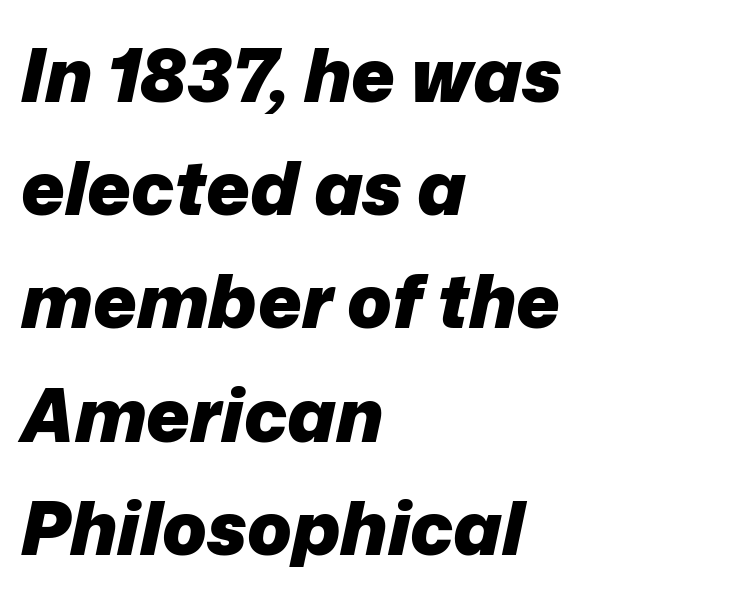
The image shows 74 px heavy type, italic (leaning right); set left-aligned, normal line spacing (1.53x), normal letter spacing, not underlined; low stroke contrast and a medium x-height.
